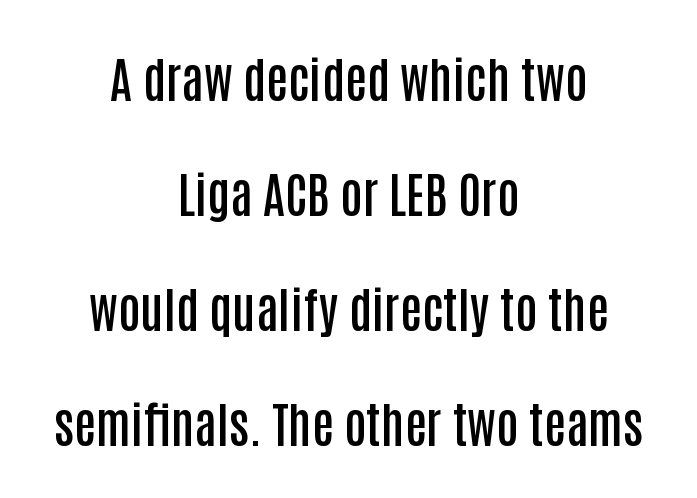
The image shows 49 px semibold, condensed sans-serif type, upright; set centered, loose line spacing (2.35x), normal letter spacing, not underlined; low stroke contrast and a large x-height.
